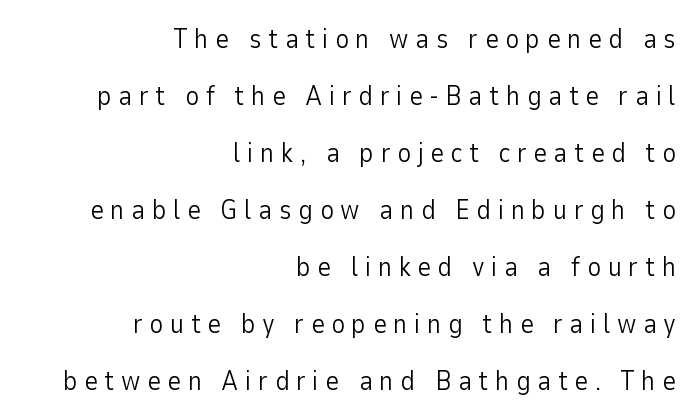
Honestly, the letter spacing is so wide it's the main thing you notice. The string is rendered with underlining switched off. Widely set lines give the paragraph a tall, airy silhouette. Italic? Not at all — the glyphs are vertical. The strokes are not fattened; the text isn't bold. All the whitespace from short lines collects on the left.
